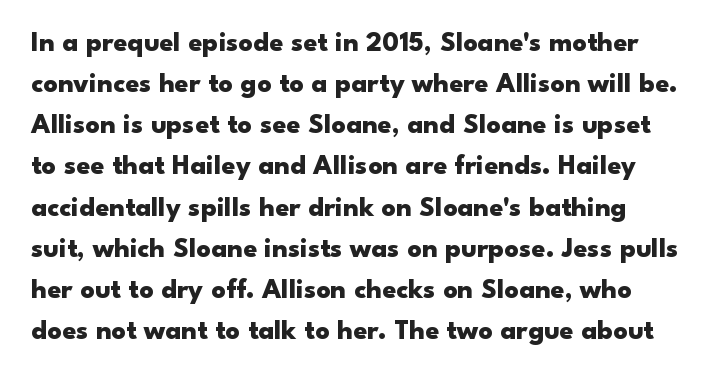
Type without underlining. The glyphs in this specimen are sans serif. Stroke thickness is high; the sample reads as a true bold. These lines are rendered in a variable-pitch font. Short note: letters normally spaced. The type sits square on the baseline with zero lean.
